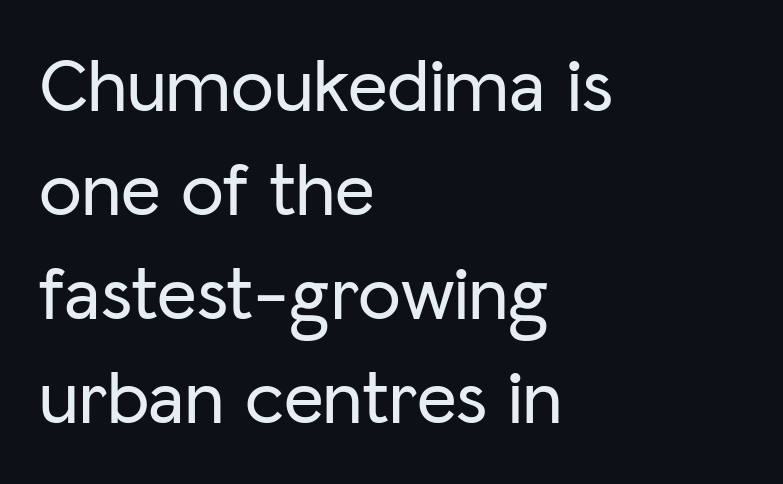
The image shows 77 px sans-serif type, upright; set left-aligned, normal line spacing (1.35x), normal letter spacing, not underlined; low stroke contrast and a medium x-height.
